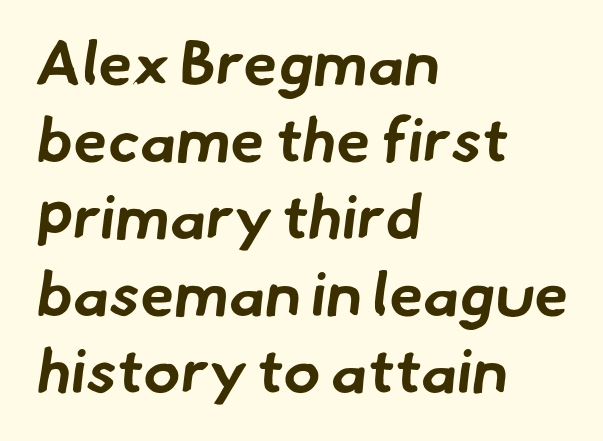
{"serif": "no", "bold": "yes", "weight": "bold", "width": "normal", "stroke_contrast": "low", "x_height": "small", "monospaced": "no", "underline": "no", "align": "left", "line_spacing_ratio": 1.24, "letter_spacing": "normal", "letter_spacing_em": 0.0, "glyph_px": 62}
